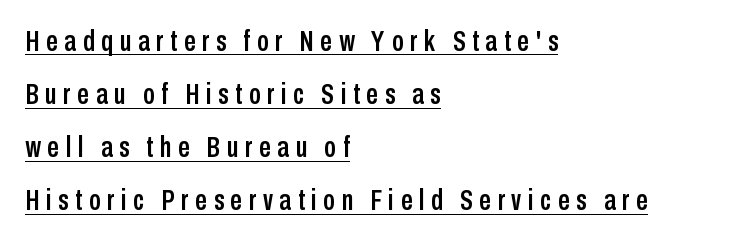
This rendering employs a face without finishing strokes, i.e., a sans-serif. Compared with a centered layout, this one pins lines to the left instead. Like a heading marked for emphasis, these lines bear an underscore. Think of a printed novel: that variable character pitch is what you see here. In terms of letterspacing, this is a distinctly airy, spread setting.
